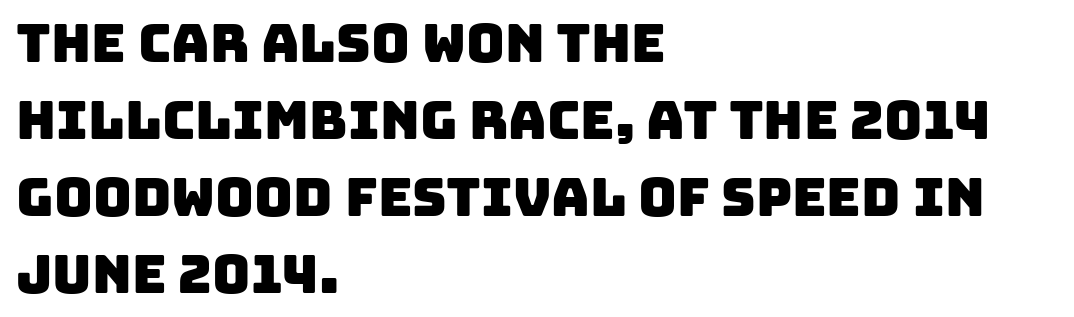
This sample uses plain, unmodified letter spacing. The passage shown is typed in a proportional face where columns would drift. The passage shown is not underscored anywhere. A classic flush-left, rag-right setting is used for this passage. Nope, no serifs anywhere on these letters.
